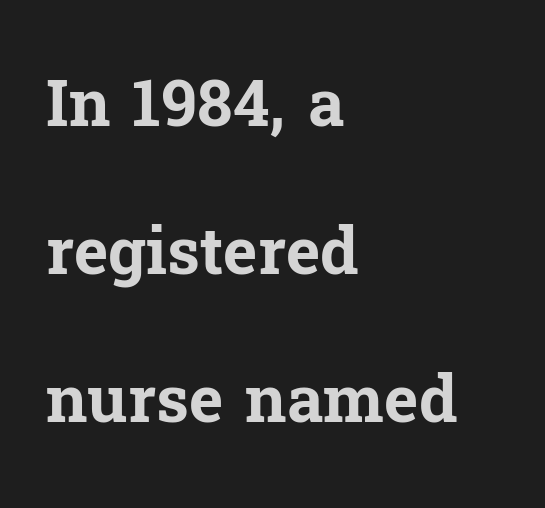
Leading is clearly above the norm, producing a sparse column. Leftover space on each line is placed entirely after the last word. The rendering shows small feet on the letterforms — a serif design. Short note: letters normally spaced. Rule under the text: the space is simply empty.
